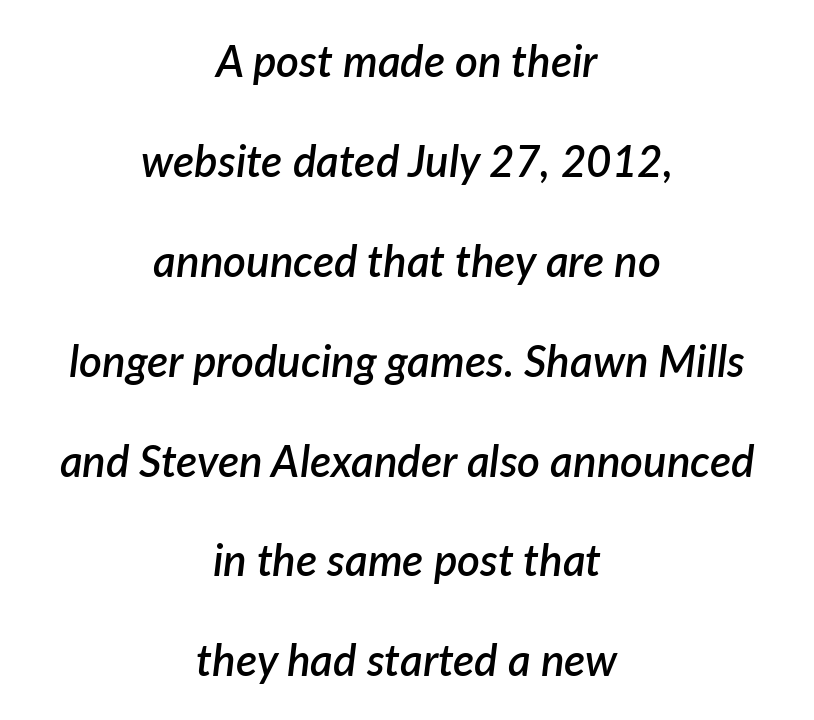
Here the designer chose a conventional face with non-uniform glyph widths. Honestly, the letter spacing is just normal — you wouldn't notice it. You could fit nearly another row in the gap between these rows. Check the space under the baseline: it is left empty. Is the type bold? Partly — it's a semibold, heavier than regular but not fully bold. The lettering tilts uniformly, giving the passage an italic look.
